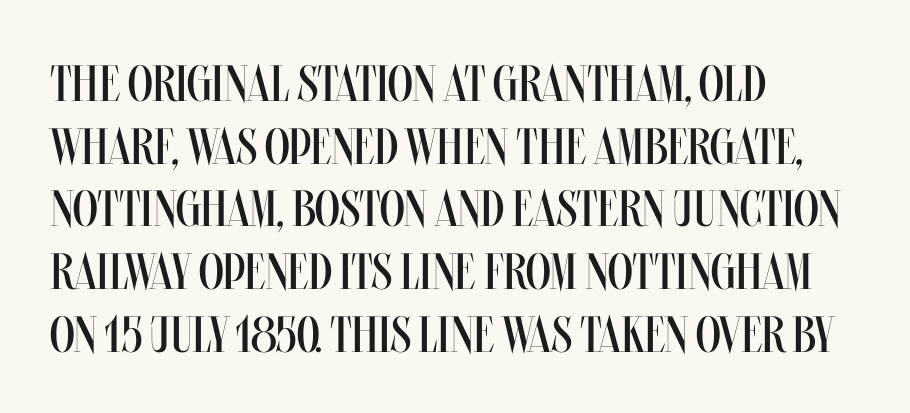
A quiet, ordinary-to-light weight characterises the typeface. The letterforms sit shoulder to shoulder at normal distance. Tall strokes in this sample are plumb rather than angled. Visually the block forms a straight wall on the left and a jagged coastline on the right. The rendering uses natural spacing where letterforms have individual widths. The words here are not underlined.
